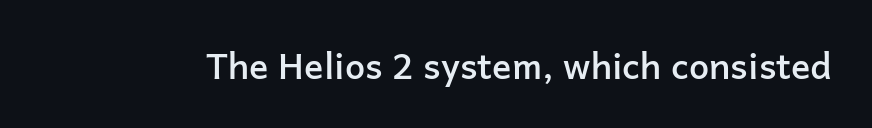
The image shows 36 px semibold sans-serif type, upright; set normal letter spacing, not underlined; low stroke contrast and a medium x-height.
